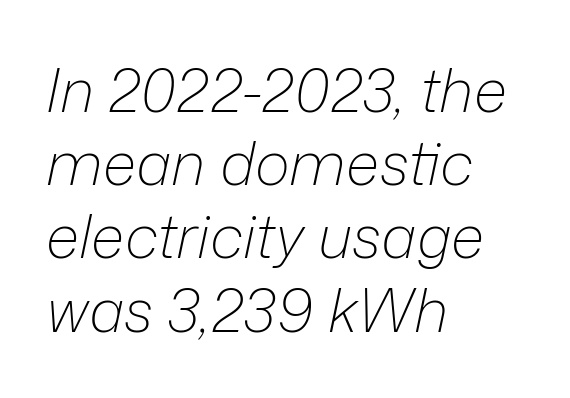
The image shows 60 px light type, italic (leaning right); set left-aligned, line spacing 1.22x, normal letter spacing, not underlined; low stroke contrast and a medium x-height.
